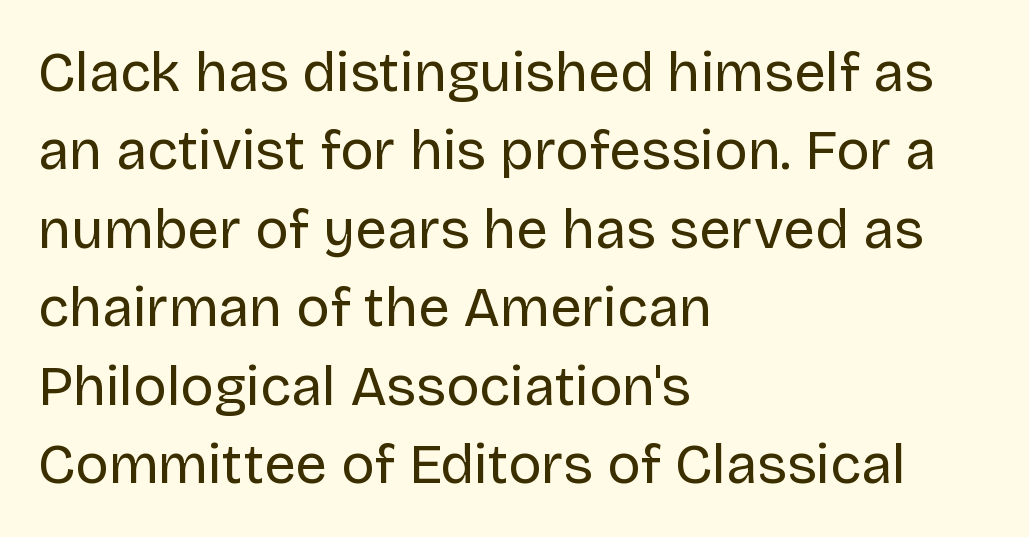
Note the varied advance widths — an 'i' is clearly narrower than an 'm'. The line texture is even and compact thanks to regular tracking. If you measured baseline to baseline, you'd find a middling distance. Nothing heavy about these letters — not bold at all. Type style note: lacks serifs.
